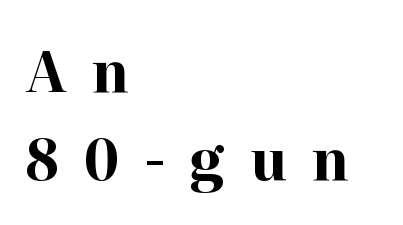
The image shows 56 px bold serif type, upright; set left-aligned, normal line spacing (1.58x), unusually wide letter spacing (+0.45 em), not underlined; high stroke contrast and a medium x-height.
